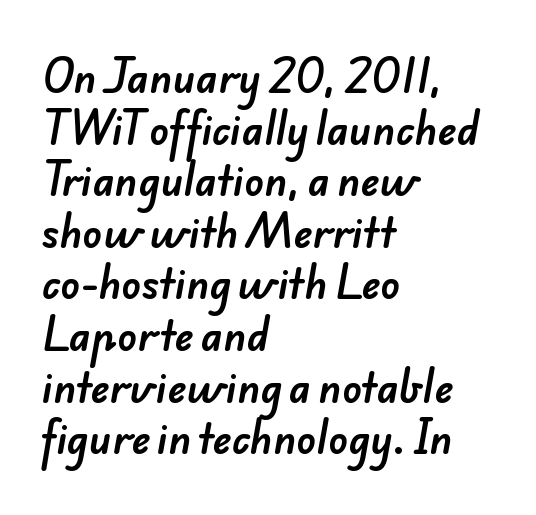
The image shows 40 px sans-serif type; set left-aligned, normal line spacing (1.29x), normal letter spacing, not underlined; low stroke contrast and a small x-height.
